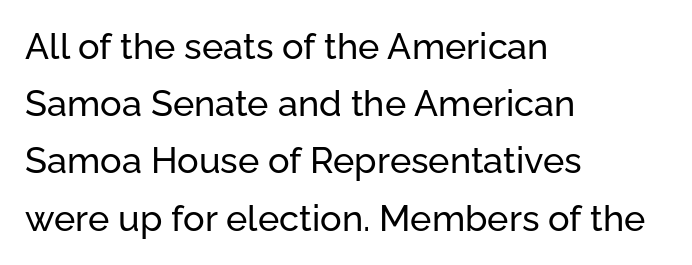
The image shows 36 px sans-serif type, upright; set left-aligned, normal line spacing (1.59x), normal letter spacing, not underlined; low stroke contrast and a medium x-height.
